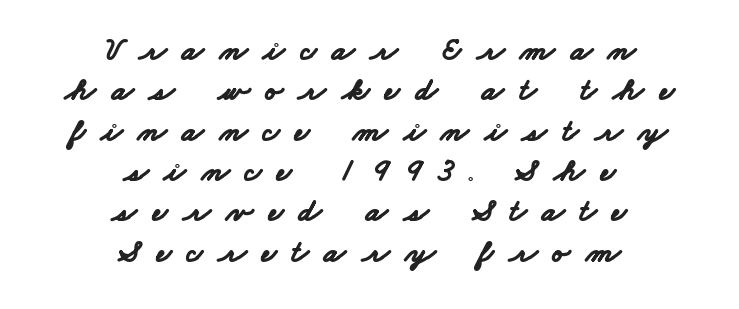
The image shows 32 px bold, wide sans-serif type; set centered, normal line spacing (1.26x), unusually wide letter spacing (+0.49 em), not underlined; low stroke contrast and a small x-height.
